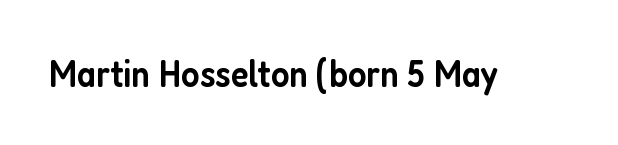
The image shows 38 px semibold, condensed sans-serif type, upright; set normal letter spacing, not underlined; low stroke contrast and a medium x-height.
